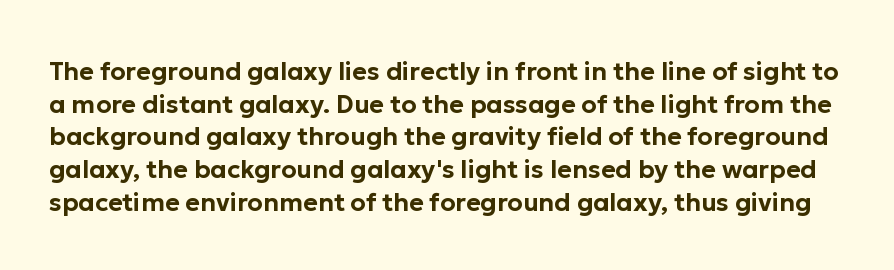
The image shows 25 px text type, upright; set normal line spacing (1.31x), normal letter spacing, not underlined.
